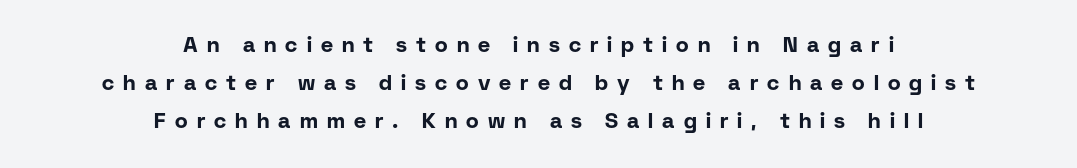
Q: Is the text bold? A: Yes.
Q: Is the text italic (slanted)? A: No, it is upright.
Q: Is the text underlined? A: No.
Q: How is the paragraph aligned? A: Centered.
Q: Is the spacing between letters normal or unusually wide? A: Unusually wide.
